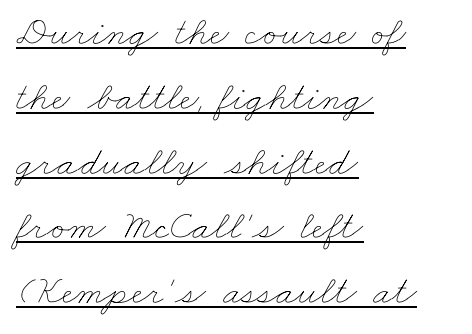
Typeset ragged right — the left edge is the straight one. Evenly set lines give the paragraph a standard silhouette. The passage shown is typed in a proportional face where columns would drift. The letterforms sit shoulder to shoulder at normal distance.
